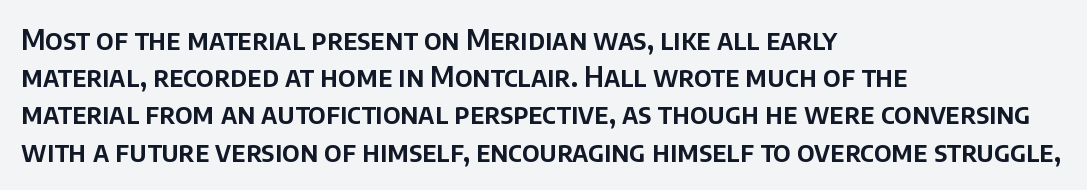
The image shows 28 px sans-serif type, upright; set left-aligned, normal line spacing (1.33x), normal letter spacing, not underlined; low stroke contrast and a large x-height.
